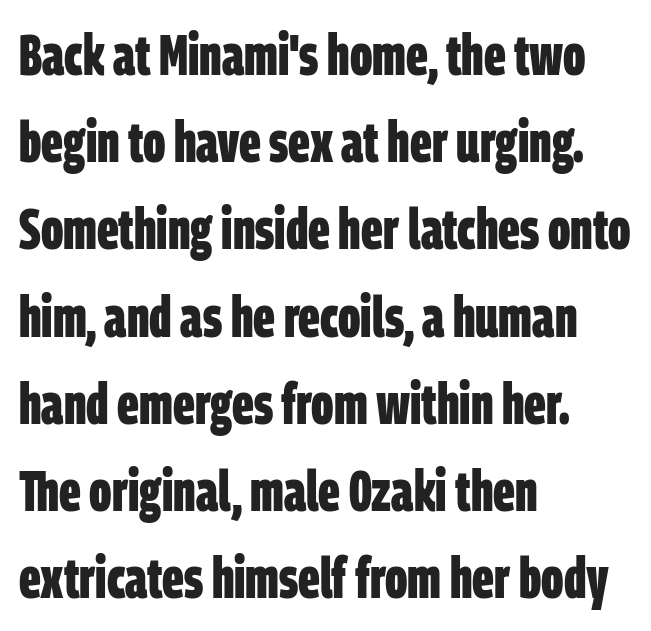
The image shows 57 px bold, condensed sans-serif type; set left-aligned, normal line spacing (1.53x), normal letter spacing, not underlined; low stroke contrast and a large x-height.
